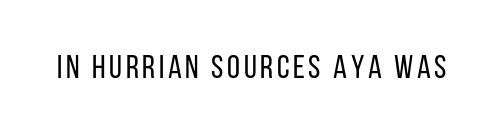
{"serif": "no", "italic": "no", "bold": "no", "weight": "regular", "width": "condensed", "stroke_contrast": "low", "x_height": "large", "monospaced": "no", "underline": "no", "glyph_px": 33}
